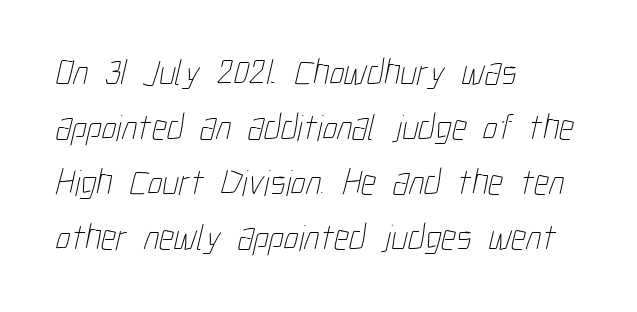
{"bold": "no", "weight": "thin", "width": "condensed", "stroke_contrast": "low", "x_height": "medium", "monospaced": "no", "underline": "no", "align": "left", "line_spacing": "normal", "line_spacing_ratio": 1.49, "letter_spacing": "normal", "letter_spacing_em": 0.0, "glyph_px": 37}
